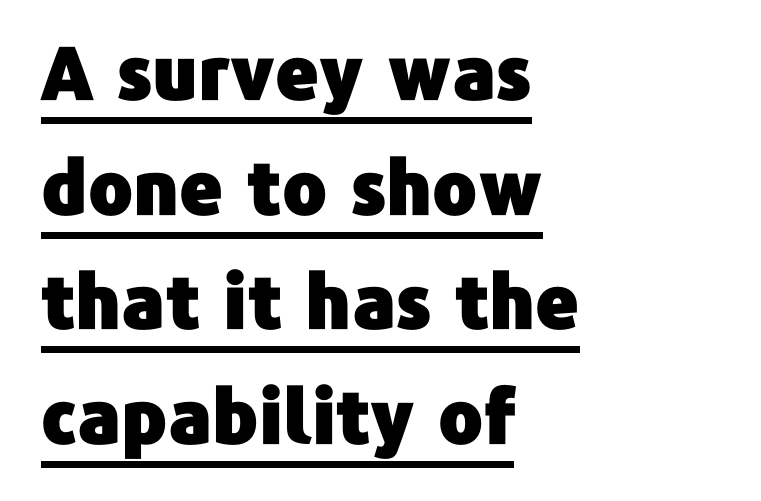
Q: Is the text italic (slanted)? A: No, it is upright.
Q: Is the typeface a serif or a sans-serif typeface? A: Sans-serif.
Q: Is the text underlined? A: Yes.
Q: How is the paragraph aligned? A: Left-aligned.
Q: Is the spacing between letters normal or unusually wide? A: Normal.
Q: Is the spacing between lines tight, normal or loose? A: Normal.
Q: Width (condensed, normal, or wide)? A: Normal.
Q: Stroke contrast? A: Low.
Q: x-height? A: Medium.
Q: Monospaced? A: No.
